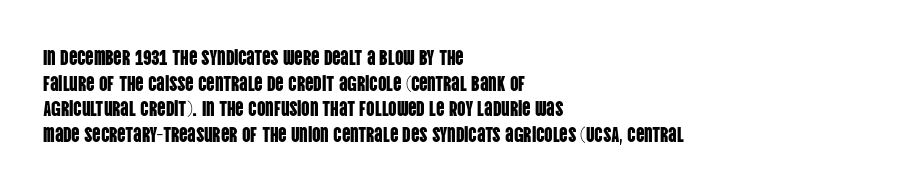
Q: Is the text italic (slanted)? A: No, it is upright.
Q: Is the text underlined? A: No.
Q: How is the paragraph aligned? A: Left-aligned.
Q: Is the spacing between letters normal or unusually wide? A: Normal.
